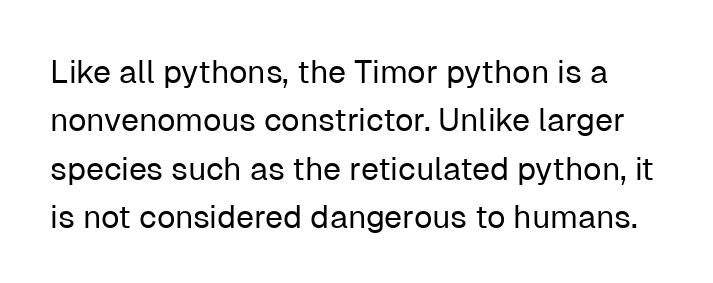
The image shows 32 px regular-weight sans-serif type, upright; set normal line spacing (1.51x), normal letter spacing, not underlined; low stroke contrast and a medium x-height.
